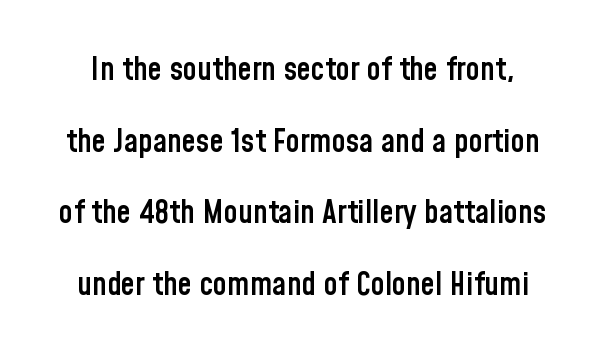
The image shows 32 px semibold, condensed sans-serif type, upright; set loose line spacing (2.24x), normal letter spacing, not underlined; low stroke contrast and a medium x-height.
